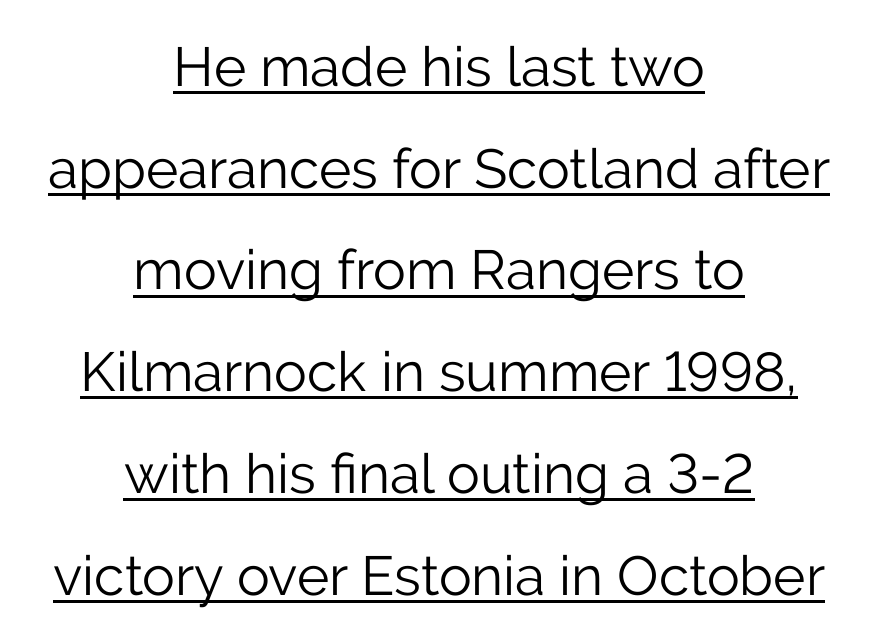
Q: Is the text bold? A: No.
Q: Is the text italic (slanted)? A: No, it is upright.
Q: Is the typeface a serif or a sans-serif typeface? A: Sans-serif.
Q: Is the text underlined? A: Yes.
Q: How is the paragraph aligned? A: Centered.
Q: Is the spacing between letters normal or unusually wide? A: Normal.
Q: Width (condensed, normal, or wide)? A: Normal.
Q: Stroke contrast? A: Low.
Q: x-height? A: Medium.
Q: Monospaced? A: No.
